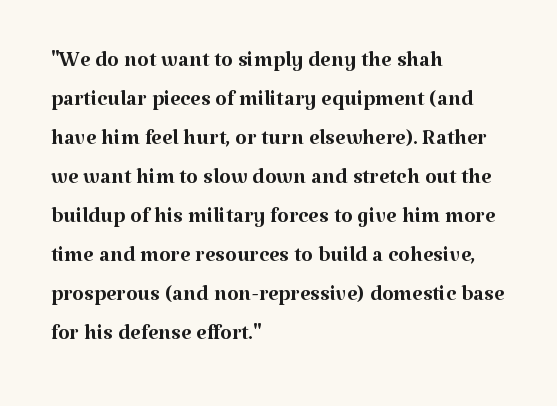
Observe the ordinary spacing: letters are neighbours, not strangers. Examine the stroke ends and you'll spot serifs. Think of a printed novel: that variable character pitch is what you see here. The letterforms sit at book weight or below.
